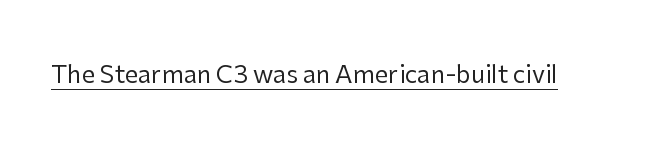
Q: Is the text bold? A: No.
Q: Is the text italic (slanted)? A: No, it is upright.
Q: Is the text underlined? A: Yes.
Q: Is the spacing between letters normal or unusually wide? A: Normal.
